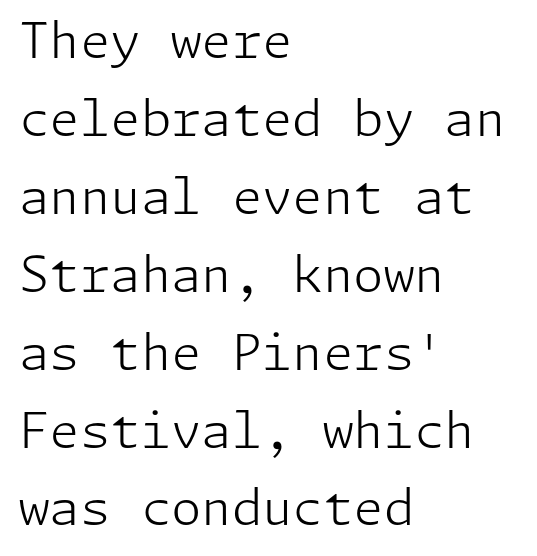
{"serif": "no", "italic": "no", "bold": "no", "weight": "light", "width": "normal", "stroke_contrast": "low", "x_height": "medium", "underline": "no", "align": "left", "line_spacing": "normal", "line_spacing_ratio": 1.59, "letter_spacing": "normal", "letter_spacing_em": 0.0, "glyph_px": 49}
